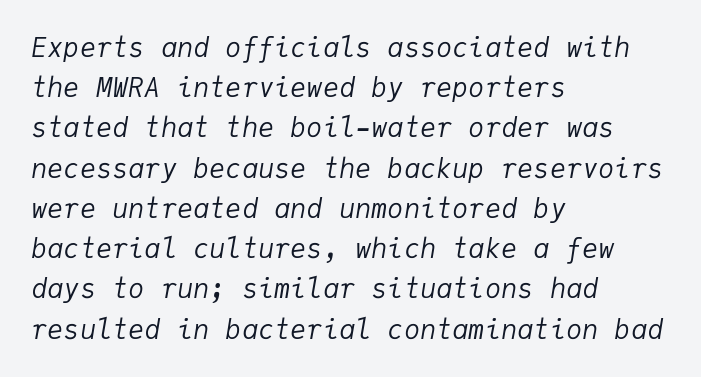
The image shows 27 px text type, italic (leaning right); set left-aligned, normal line spacing (1.49x), normal letter spacing, not underlined.
